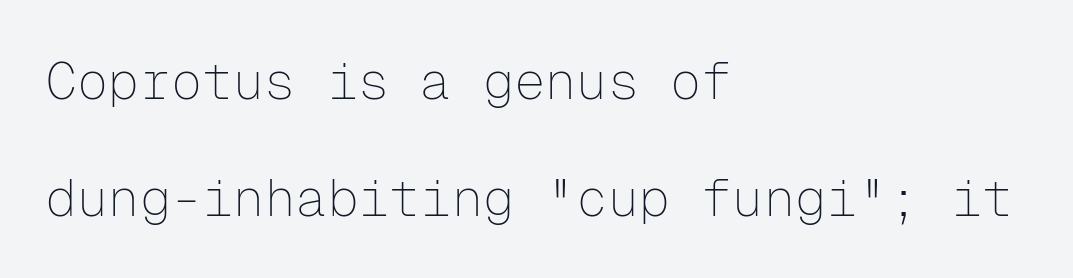
The font sits on the lighter half of the weight spectrum, regular included. The type family on display is of the sans-serif kind. Line starts are locked; line ends wander. The rendering keeps characters at their native spacing. Honestly, the rows look like they've been pulled way apart.
